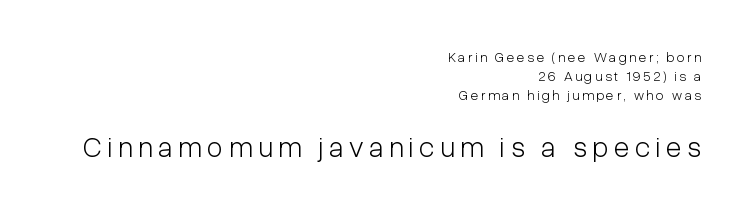
The image shows 29 px light, condensed sans-serif type, upright; set right-aligned, normal line spacing (1.35x), not underlined; the second (bottom) block is 2.07x larger; low stroke contrast and a medium x-height.
